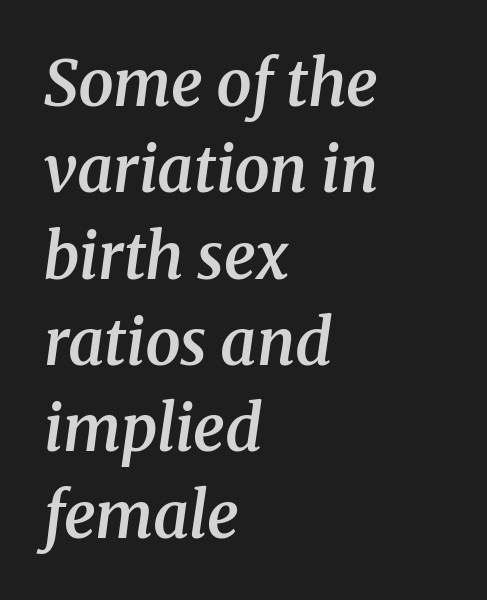
{"serif": "yes", "italic": "yes", "lean": "right", "slant_degrees": 8, "bold": "semi", "weight": "semibold", "width": "normal", "stroke_contrast": "medium", "x_height": "medium", "monospaced": "no", "underline": "no", "align": "left", "line_spacing": "normal", "line_spacing_ratio": 1.37, "letter_spacing": "normal", "letter_spacing_em": 0.0, "glyph_px": 63}
